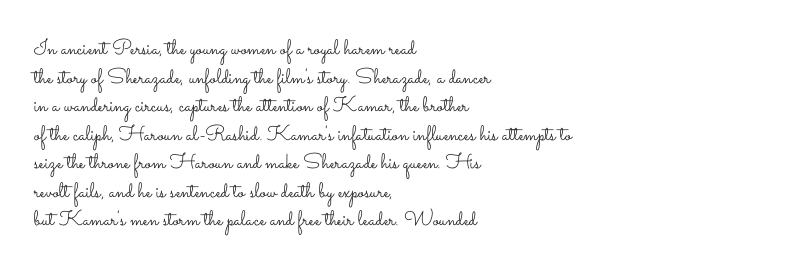
The image shows 21 px text type; set left-aligned, normal line spacing (1.36x), normal letter spacing, not underlined.
